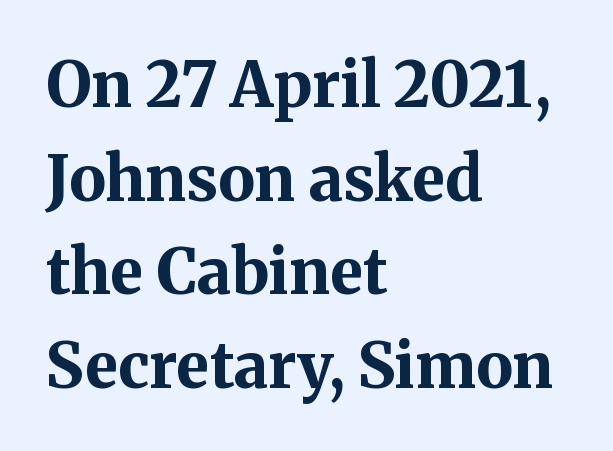
The image shows 62 px bold serif type, upright; set left-aligned, normal line spacing (1.51x), normal letter spacing, not underlined; medium stroke contrast and a medium x-height.
